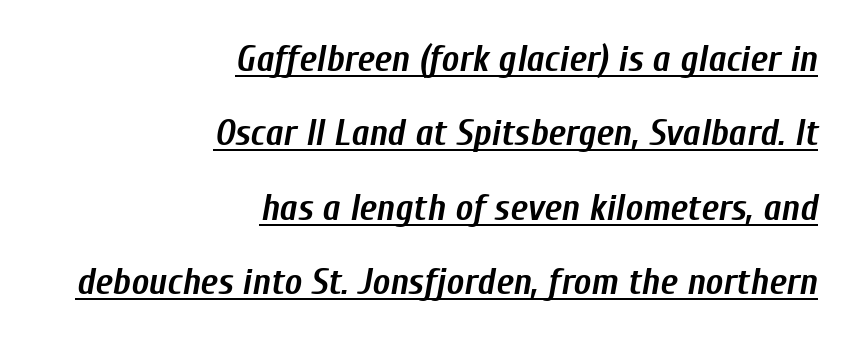
The image shows 37 px semibold, condensed type, italic (leaning right); set right-aligned, loose line spacing (2.01x), normal letter spacing, underlined; low stroke contrast and a medium x-height.
